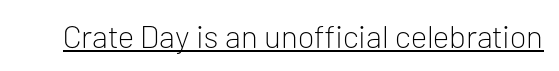
Look at the bottom of the vertical strokes: they stop flat, with no serifs. Bold? No — there's no thickening of the strokes. Looks like regular typesetting: each glyph gets only the width it needs. No extra tracking has been applied to these lines.
